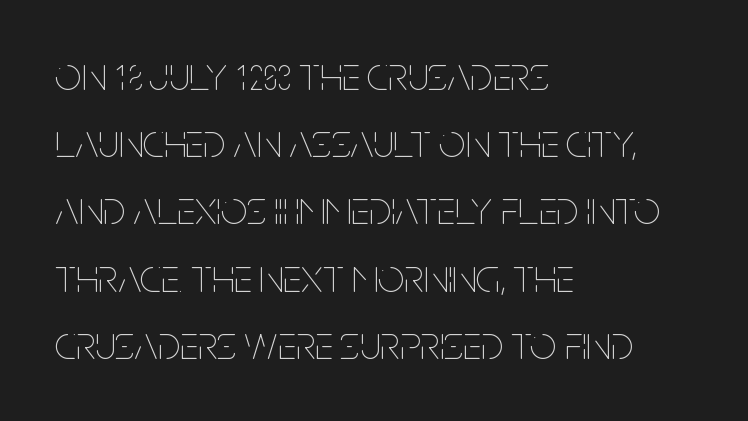
Q: Is the text bold? A: No.
Q: Is the text italic (slanted)? A: No, it is upright.
Q: Is the text underlined? A: No.
Q: How is the paragraph aligned? A: Left-aligned.
Q: Is the spacing between letters normal or unusually wide? A: Normal.
Q: Is the spacing between lines tight, normal or loose? A: Normal.
Q: Width (condensed, normal, or wide)? A: Condensed.
Q: Stroke contrast? A: Low.
Q: x-height? A: Large.
Q: Monospaced? A: No.
